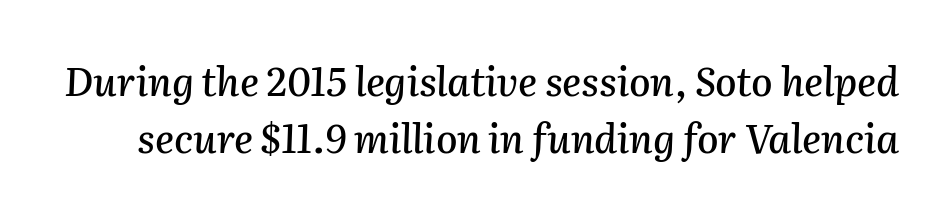
The strip under each line holds only bare page. Tracking value appears to be zero — textbook default spacing. Each letter keeps its own natural width here, so spacing adapts to shape. Summary of vertical rhythm: regular, with standard interline spacing. This sample uses an oblique cut, with every glyph tilted off the vertical.
